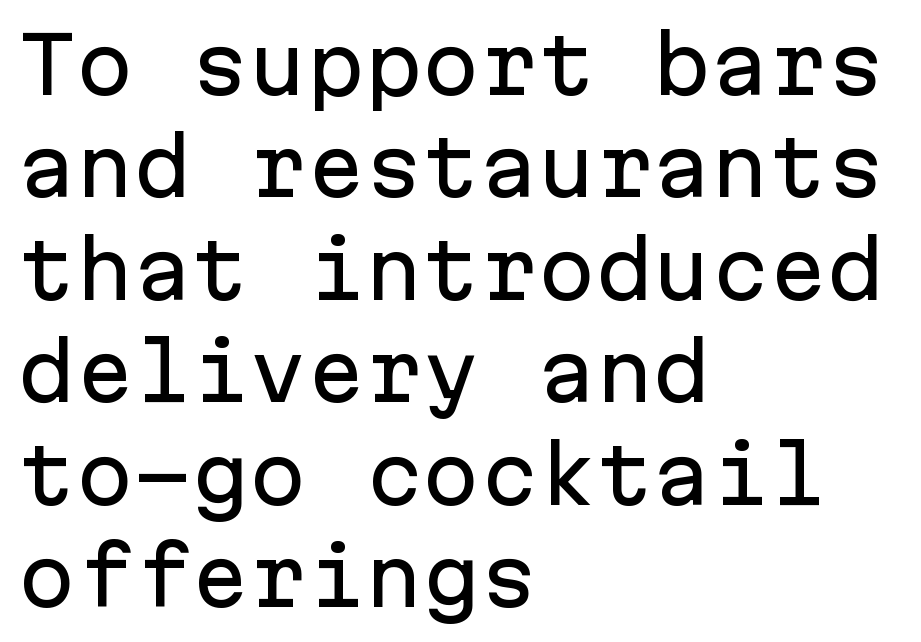
The strip under each line holds only bare page. Observe the ordinary spacing: letters are neighbours, not strangers. Each letter, wide or thin by design, is forced into the same width here. Visually the block forms a straight wall on the left and a jagged coastline on the right. This sample uses a sans-serif face. Does the lettering tilt? It doesn't — this is upright.
